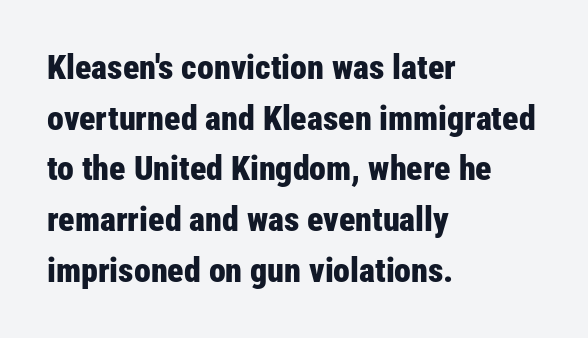
The image shows 34 px bold, condensed sans-serif type, upright; set left-aligned, normal line spacing (1.49x), normal letter spacing, not underlined; low stroke contrast and a medium x-height.
